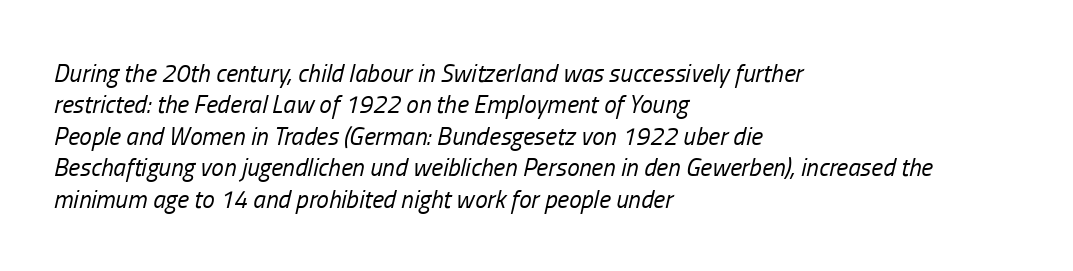
{"italic": "yes", "lean": "right", "slant_degrees": 13, "bold": "no", "underline": "no", "align": "left", "line_spacing": "normal", "line_spacing_ratio": 1.26, "letter_spacing": "normal", "letter_spacing_em": 0.0, "glyph_px": 25}
